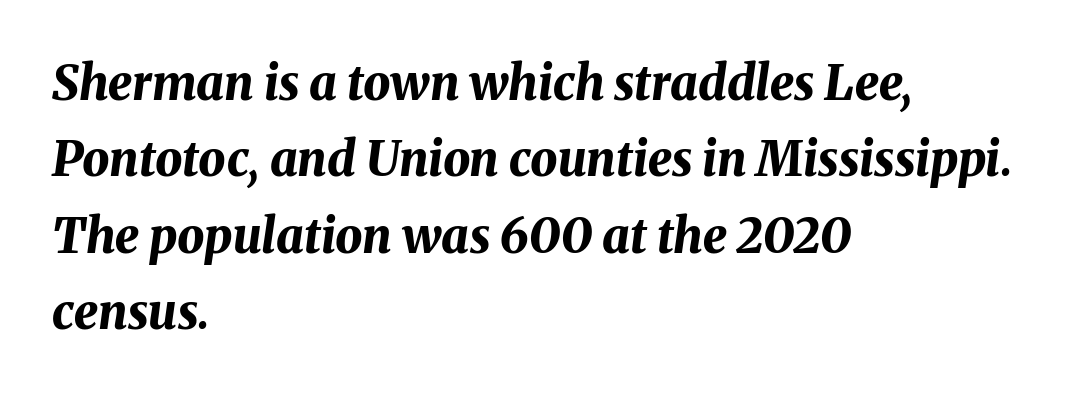
The image shows 48 px bold type, italic (leaning right); set left-aligned, normal line spacing (1.59x), normal letter spacing, not underlined; medium stroke contrast and a medium x-height.
